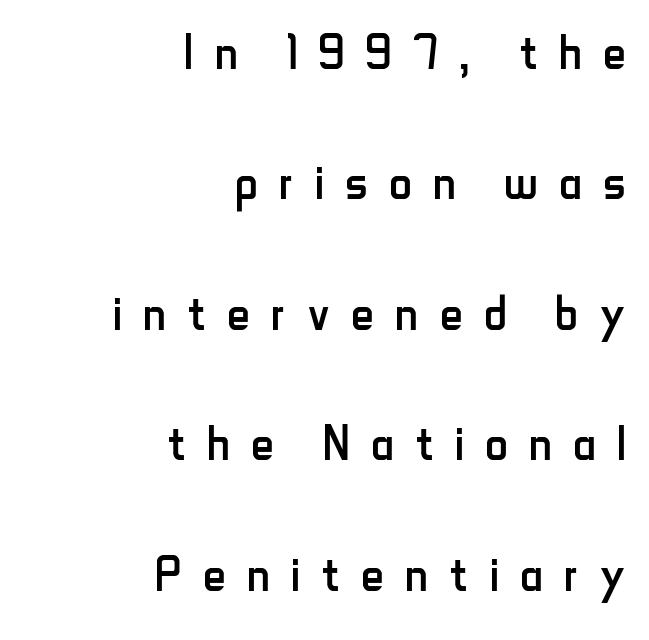
Q: Is the text bold? A: No.
Q: Is the text italic (slanted)? A: No, it is upright.
Q: Is the typeface a serif or a sans-serif typeface? A: Sans-serif.
Q: Is the text underlined? A: No.
Q: How is the paragraph aligned? A: Right-aligned.
Q: Is the spacing between letters normal or unusually wide? A: Unusually wide.
Q: Is the spacing between lines tight, normal or loose? A: Loose.
Q: Width (condensed, normal, or wide)? A: Condensed.
Q: Stroke contrast? A: Low.
Q: x-height? A: Small.
Q: Monospaced? A: No.
